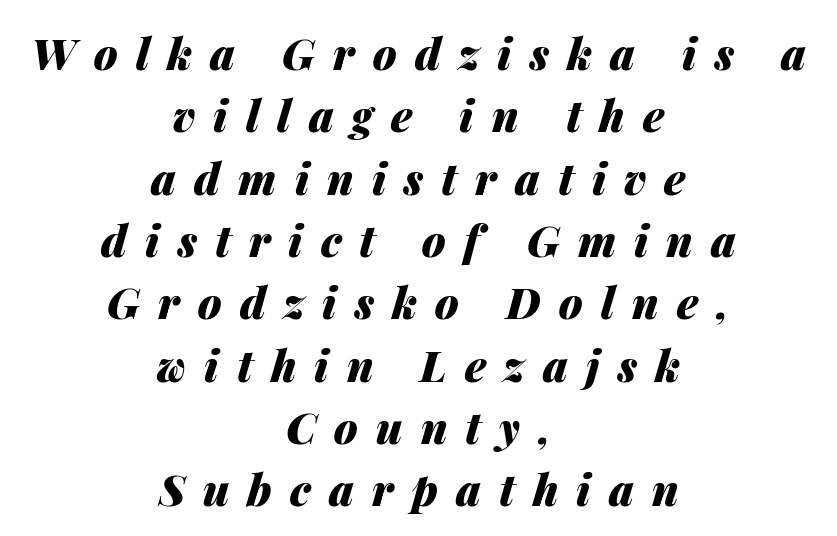
{"italic": "yes", "lean": "right", "slant_degrees": 14, "bold": "yes", "weight": "heavy", "width": "normal", "stroke_contrast": "medium", "x_height": "medium", "monospaced": "no", "underline": "no", "align": "center", "line_spacing": "normal", "line_spacing_ratio": 1.45, "letter_spacing": "wide", "letter_spacing_em": 0.42, "glyph_px": 43}
